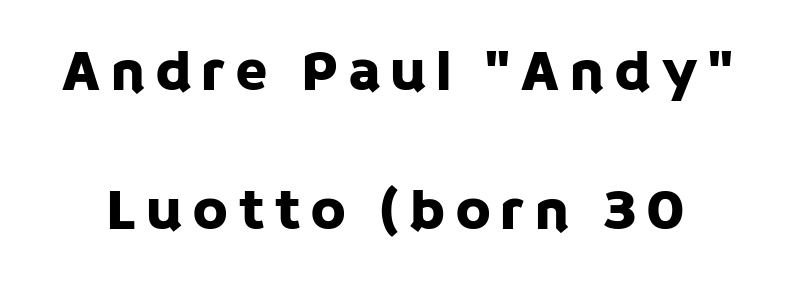
Q: Is the text italic (slanted)? A: No, it is upright.
Q: Is the typeface a serif or a sans-serif typeface? A: Sans-serif.
Q: Is the text underlined? A: No.
Q: Is the spacing between lines tight, normal or loose? A: Loose.
Q: Width (condensed, normal, or wide)? A: Normal.
Q: Stroke contrast? A: Low.
Q: x-height? A: Large.
Q: Monospaced? A: No.
